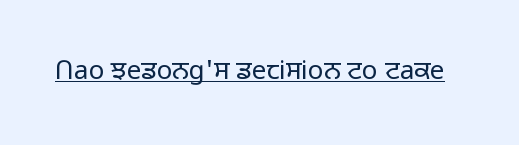
The image shows 26 px text type, upright; set normal letter spacing, underlined.
